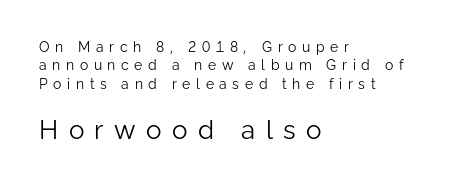
{"italic": "no", "bold": "no", "underline": "no", "align": "left", "line_spacing": "normal", "line_spacing_ratio": 1.31, "letter_spacing": "wide", "letter_spacing_em": 0.4, "larger_block": "second", "size_ratio": 1.86, "glyph_px": 26}
